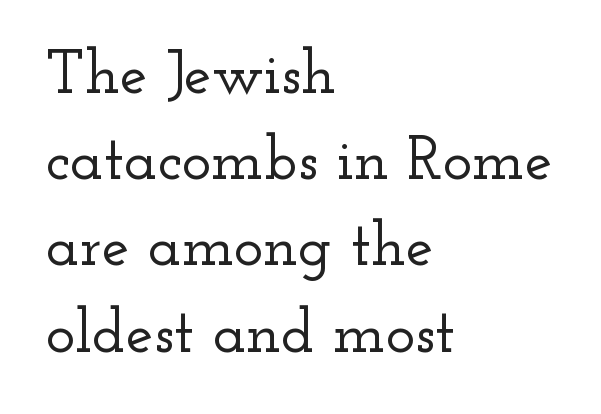
A serif font was chosen for this passage. Is this a fixed-width face? No — the glyphs have proportional, varying widths. Quick note: not italic, upright. A clean baseline with only descenders dipping below it. Quick note: interline space is typical. Default kerning and tracking; the words read as compact shapes.
